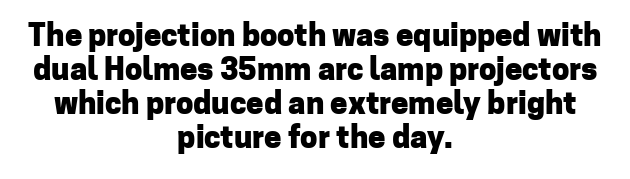
{"serif": "no", "italic": "no", "bold": "yes", "weight": "heavy", "width": "normal", "stroke_contrast": "low", "x_height": "medium", "monospaced": "no", "underline": "no", "align": "center", "line_spacing": "tight", "line_spacing_ratio": 1.1, "letter_spacing": "normal", "letter_spacing_em": 0.0, "glyph_px": 31}
